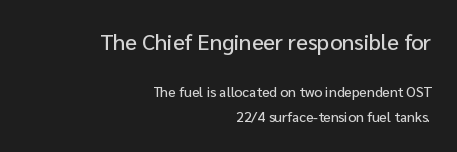
{"italic": "no", "underline": "no", "align": "right", "line_spacing_ratio": 1.75, "letter_spacing": "normal", "letter_spacing_em": 0.0, "larger_block": "first", "size_ratio": 1.57, "glyph_px": 22}
